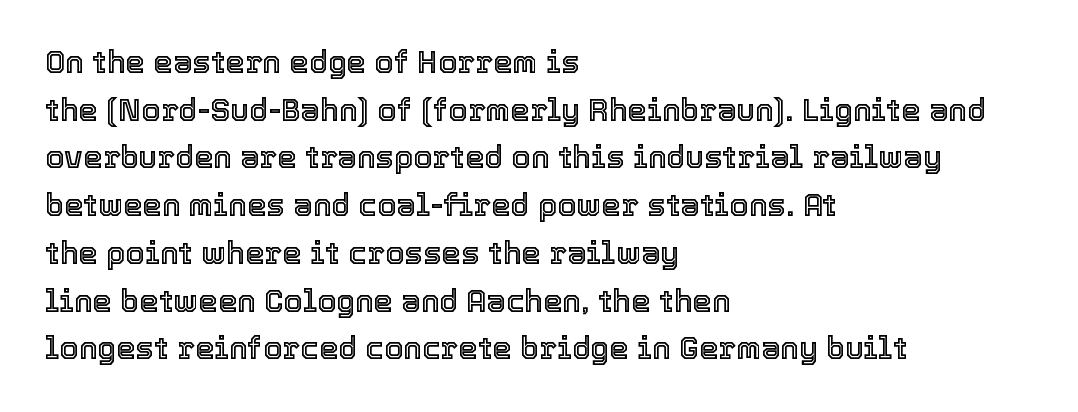
These lines are set flush left with a ragged right edge. The designer left line spacing at the default. These lines keep a tight, regular rhythm from letter to letter. Character widths vary here, with narrow letters taking less room than wide ones. Bare-footed words on every line.
